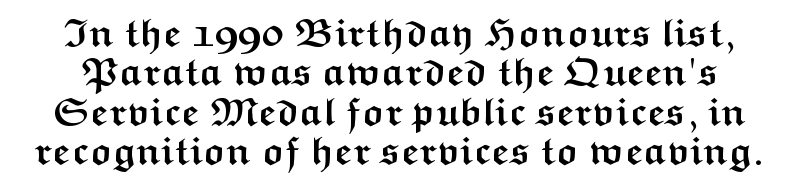
{"serif": "no", "italic": "no", "bold": "yes", "weight": "semibold", "width": "wide", "stroke_contrast": "medium", "x_height": "medium", "monospaced": "no", "underline": "no", "line_spacing": "tight", "line_spacing_ratio": 1.01, "letter_spacing": "normal", "letter_spacing_em": 0.0, "glyph_px": 39}
